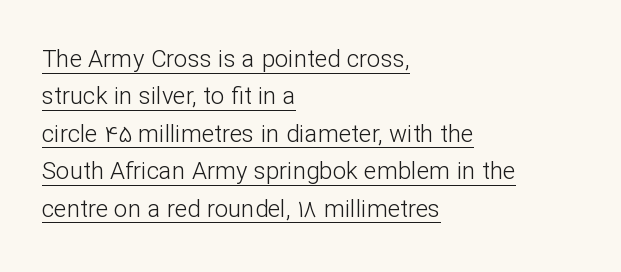
{"italic": "no", "bold": "no", "underline": "yes", "align": "left", "line_spacing": "normal", "line_spacing_ratio": 1.56, "letter_spacing": "normal", "letter_spacing_em": 0.0, "glyph_px": 24}
